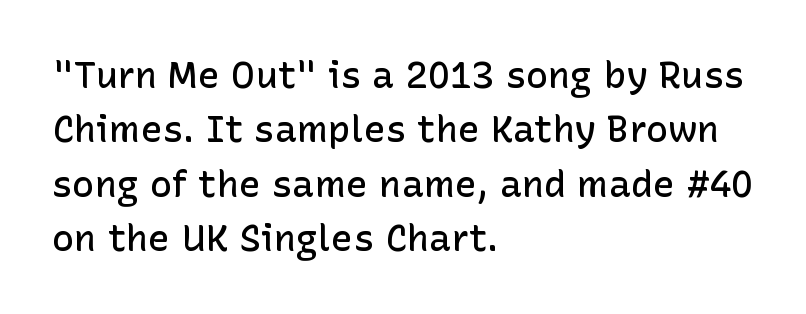
Q: Is the text bold? A: Semi-bold.
Q: Is the text italic (slanted)? A: No, it is upright.
Q: Is the typeface a serif or a sans-serif typeface? A: Sans-serif.
Q: Is the text underlined? A: No.
Q: How is the paragraph aligned? A: Left-aligned.
Q: Is the spacing between letters normal or unusually wide? A: Normal.
Q: Is the spacing between lines tight, normal or loose? A: Normal.
Q: Width (condensed, normal, or wide)? A: Normal.
Q: Stroke contrast? A: Low.
Q: x-height? A: Medium.
Q: Monospaced? A: No.
